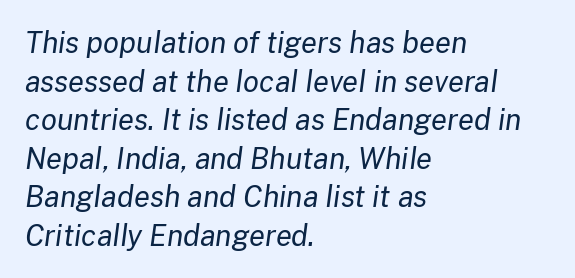
{"italic": "yes", "lean": "right", "slant_degrees": 8, "bold": "no", "weight": "regular", "width": "normal", "stroke_contrast": "low", "x_height": "medium", "monospaced": "no", "underline": "no", "align": "left", "line_spacing": "normal", "line_spacing_ratio": 1.33, "letter_spacing": "normal", "letter_spacing_em": 0.0, "glyph_px": 29}
